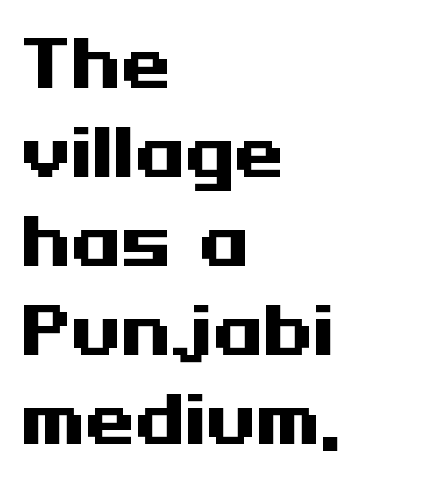
{"serif": "no", "italic": "no", "bold": "yes", "weight": "heavy", "width": "wide", "stroke_contrast": "medium", "x_height": "medium", "underline": "no", "align": "left", "line_spacing": "normal", "line_spacing_ratio": 1.39, "letter_spacing": "normal", "letter_spacing_em": 0.0, "glyph_px": 64}
